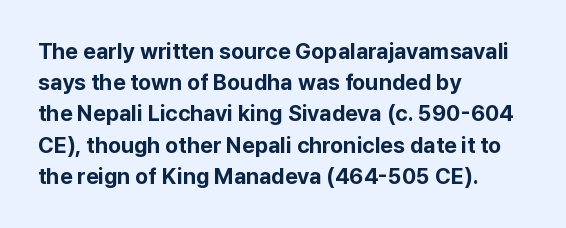
{"italic": "no", "bold": "yes", "underline": "no", "align": "left", "line_spacing": "normal", "line_spacing_ratio": 1.42, "letter_spacing": "normal", "letter_spacing_em": 0.0, "glyph_px": 22}
